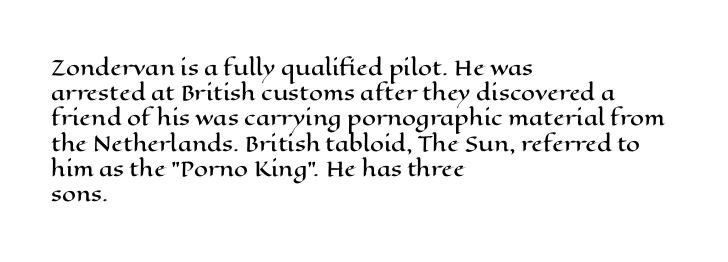
{"italic": "no", "underline": "no", "align": "left", "line_spacing": "normal", "line_spacing_ratio": 1.26, "letter_spacing": "normal", "letter_spacing_em": 0.0, "glyph_px": 20}
